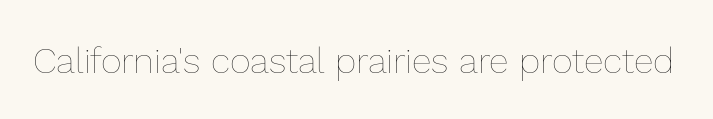
Q: Is the text bold? A: No.
Q: Is the text italic (slanted)? A: No, it is upright.
Q: Is the text underlined? A: No.
Q: Is the spacing between letters normal or unusually wide? A: Normal.
Q: Width (condensed, normal, or wide)? A: Normal.
Q: x-height? A: Medium.
Q: Monospaced? A: No.
